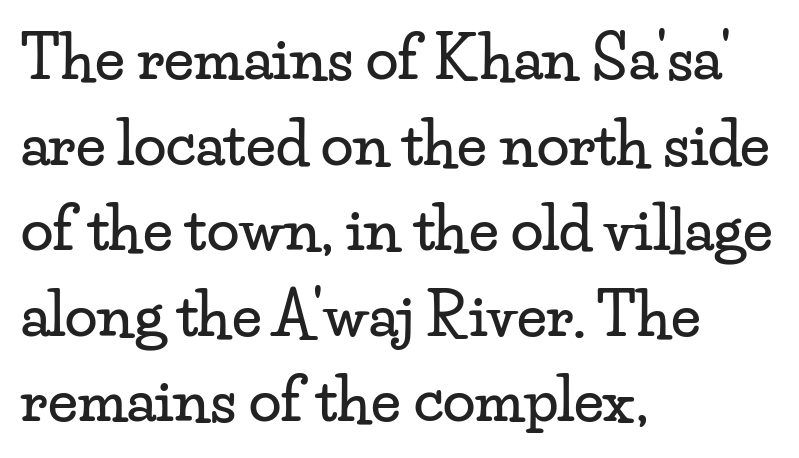
Q: Is the text italic (slanted)? A: No, it is upright.
Q: Is the typeface a serif or a sans-serif typeface? A: Serif.
Q: Is the text underlined? A: No.
Q: How is the paragraph aligned? A: Left-aligned.
Q: Is the spacing between letters normal or unusually wide? A: Normal.
Q: Is the spacing between lines tight, normal or loose? A: Normal.
Q: Width (condensed, normal, or wide)? A: Wide.
Q: Stroke contrast? A: Low.
Q: x-height? A: Small.
Q: Monospaced? A: No.
